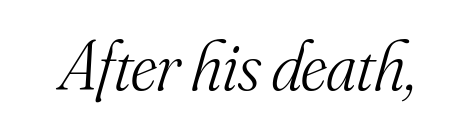
Q: Is the text bold? A: No.
Q: Is the text italic (slanted)? A: Yes, it leans right by about 16 degrees.
Q: Is the typeface a serif or a sans-serif typeface? A: Serif.
Q: Is the text underlined? A: No.
Q: Is the spacing between letters normal or unusually wide? A: Normal.
Q: Width (condensed, normal, or wide)? A: Normal.
Q: Stroke contrast? A: Medium.
Q: x-height? A: Small.
Q: Monospaced? A: No.
